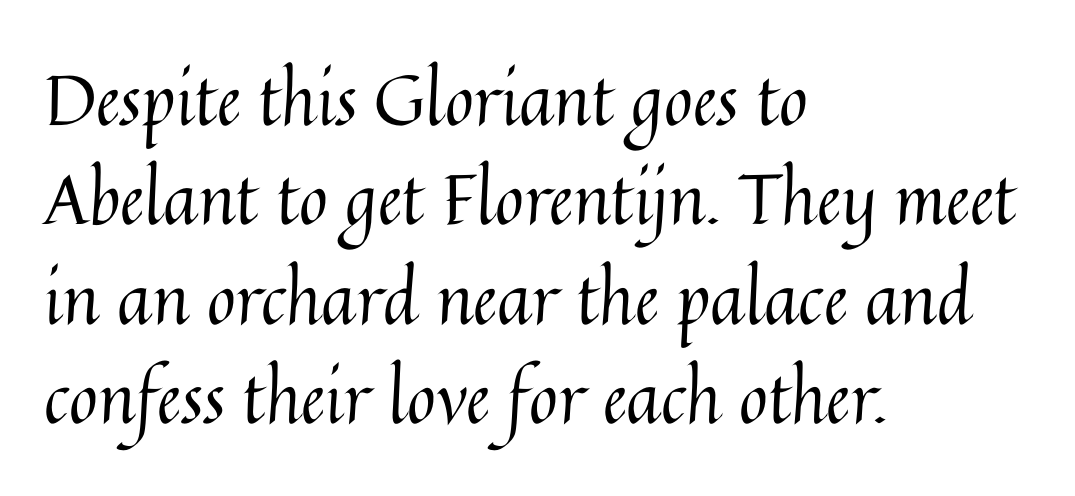
{"bold": "no", "weight": "regular", "width": "normal", "stroke_contrast": "medium", "x_height": "medium", "monospaced": "no", "underline": "no", "align": "left", "line_spacing": "normal", "line_spacing_ratio": 1.42, "letter_spacing": "normal", "letter_spacing_em": 0.0, "glyph_px": 70}
